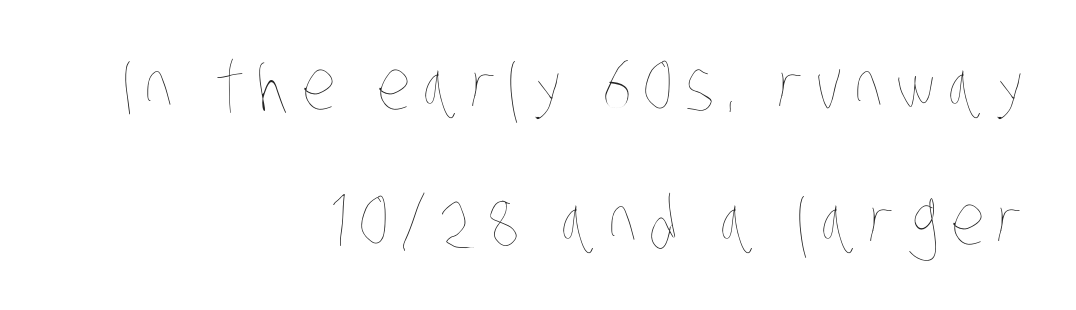
{"bold": "no", "weight": "thin", "width": "condensed", "stroke_contrast": "low", "x_height": "large", "monospaced": "no", "underline": "no", "align": "right", "line_spacing": "loose", "line_spacing_ratio": 1.98, "glyph_px": 68}
